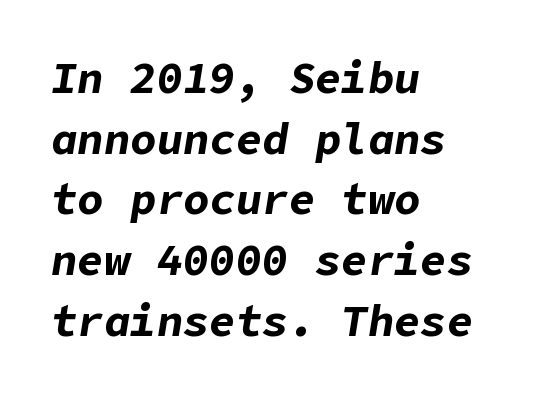
Q: Is the text bold? A: Yes.
Q: Is the text italic (slanted)? A: Yes, it leans right by about 9 degrees.
Q: Is the text underlined? A: No.
Q: How is the paragraph aligned? A: Left-aligned.
Q: Is the spacing between letters normal or unusually wide? A: Normal.
Q: Is the spacing between lines tight, normal or loose? A: Normal.
Q: Width (condensed, normal, or wide)? A: Normal.
Q: Stroke contrast? A: Low.
Q: x-height? A: Medium.
